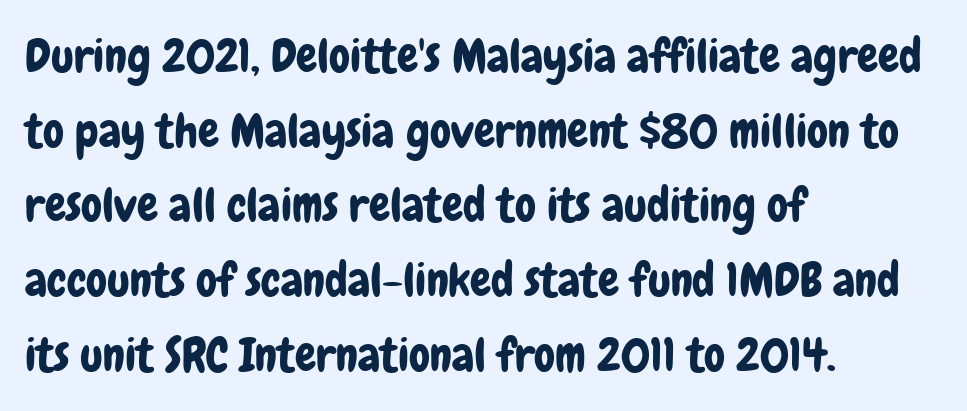
Q: Is the text italic (slanted)? A: No, it is upright.
Q: Is the typeface a serif or a sans-serif typeface? A: Sans-serif.
Q: Is the text underlined? A: No.
Q: How is the paragraph aligned? A: Left-aligned.
Q: Is the spacing between letters normal or unusually wide? A: Normal.
Q: Is the spacing between lines tight, normal or loose? A: Normal.
Q: Width (condensed, normal, or wide)? A: Condensed.
Q: Stroke contrast? A: Low.
Q: x-height? A: Medium.
Q: Monospaced? A: No.
